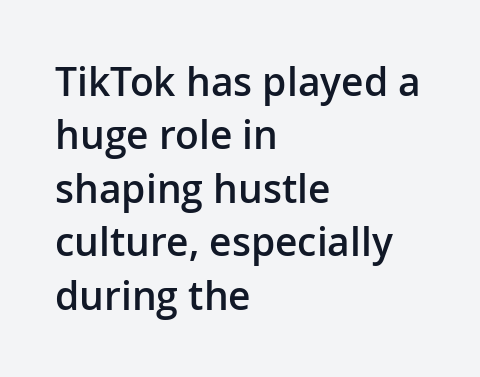
The image shows 39 px semibold sans-serif type, upright; set left-aligned, normal line spacing (1.37x), normal letter spacing, not underlined; low stroke contrast and a medium x-height.
